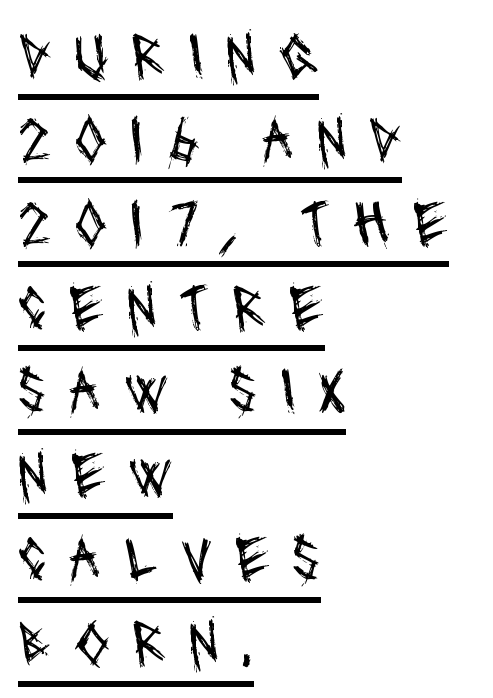
The image shows 65 px regular-weight, condensed sans-serif type; set left-aligned, normal line spacing (1.29x), unusually wide letter spacing (+0.34 em), underlined; medium stroke contrast and a large x-height.
